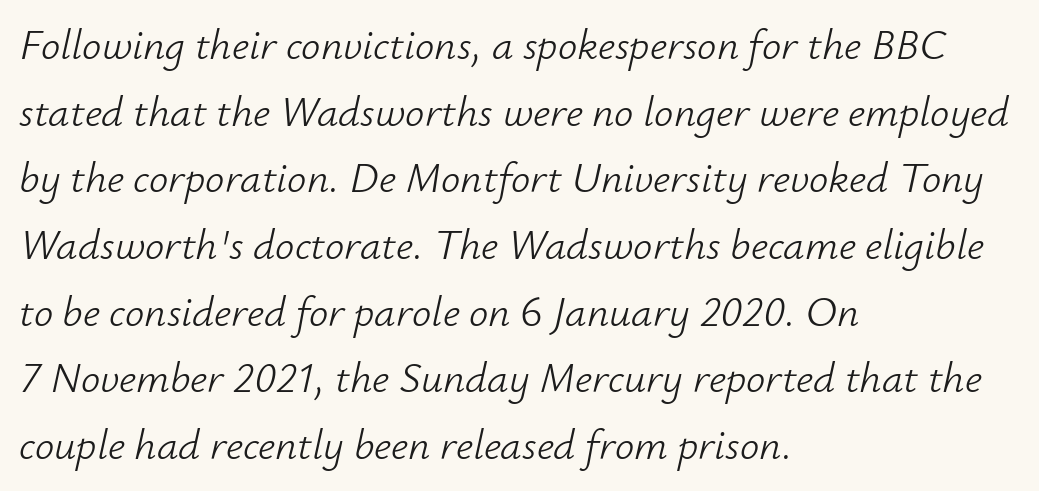
The image shows 43 px light type, italic (leaning right); set left-aligned, normal line spacing (1.55x), normal letter spacing, not underlined; low stroke contrast and a small x-height.
